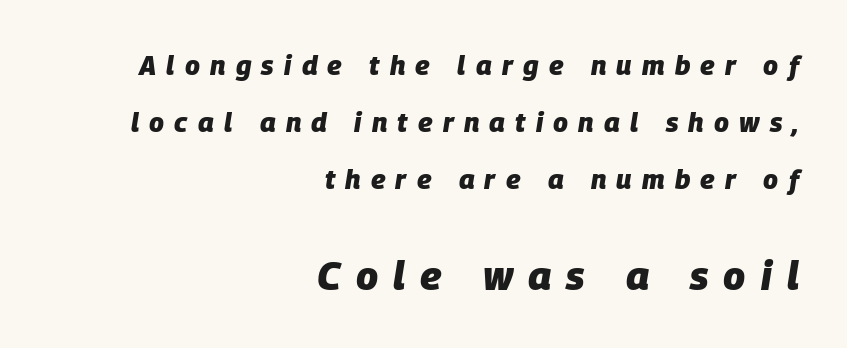
Looks like regular typesetting: each glyph gets only the width it needs. Rendered with sloped, italic letterforms. Casual observation: everything's shoved over to the right. A dark, heavy texture on the line: the type is bold. Only glyphs here, with clear space below each row.
